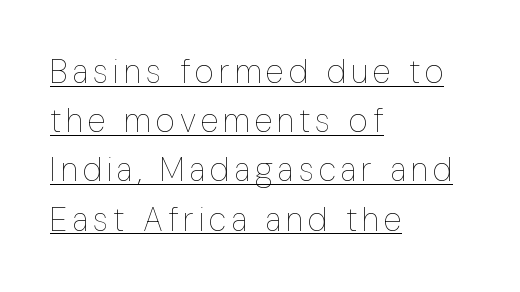
Notice how the passage keeps a crisp vertical edge on the left only. Upright lettering throughout. The letters look calm and open, with moderate or lighter stems. Every word sits above its own underline. The rendering uses a moderate line-height, typical for paragraphs. Each letter keeps its own natural width here, so spacing adapts to shape.
